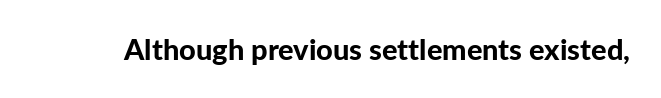
Every stem runs plumb, perpendicular to the baseline. The letters carry no serifs — their stems end cleanly without finishing strokes. The rendering uses natural spacing where letterforms have individual widths. Typographic density is high because the face is bold. Characters follow at the spacing the type designer built in. Any mark beneath the type? The region is blank.
